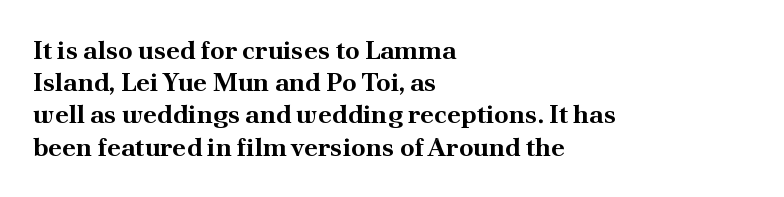
The image shows 26 px bold type, upright; set left-aligned, line spacing 1.24x, normal letter spacing, not underlined.
